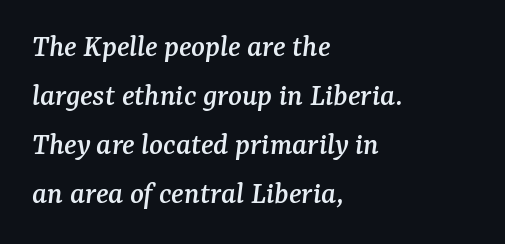
The image shows 32 px serif type, italic (leaning right); set left-aligned, normal line spacing (1.53x), normal letter spacing, not underlined; medium stroke contrast and a medium x-height.
